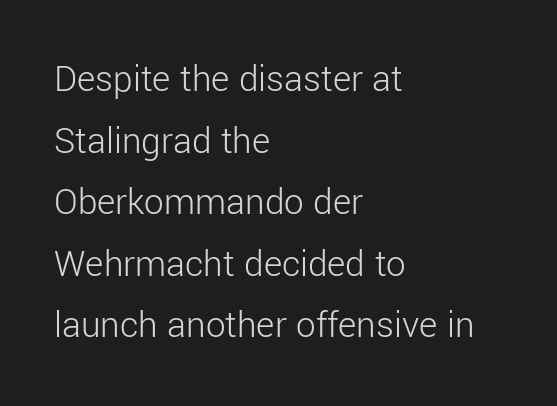
Q: Is the text bold? A: No.
Q: Is the text italic (slanted)? A: No, it is upright.
Q: Is the typeface a serif or a sans-serif typeface? A: Sans-serif.
Q: Is the text underlined? A: No.
Q: How is the paragraph aligned? A: Left-aligned.
Q: Is the spacing between letters normal or unusually wide? A: Normal.
Q: Is the spacing between lines tight, normal or loose? A: Normal.
Q: Width (condensed, normal, or wide)? A: Normal.
Q: Stroke contrast? A: Low.
Q: x-height? A: Medium.
Q: Monospaced? A: No.
